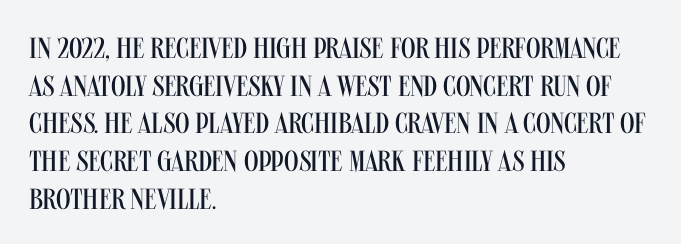
The image shows 29 px regular-weight, condensed sans-serif type, upright; set left-aligned, normal line spacing (1.3x), normal letter spacing, not underlined; medium stroke contrast and a large x-height.
